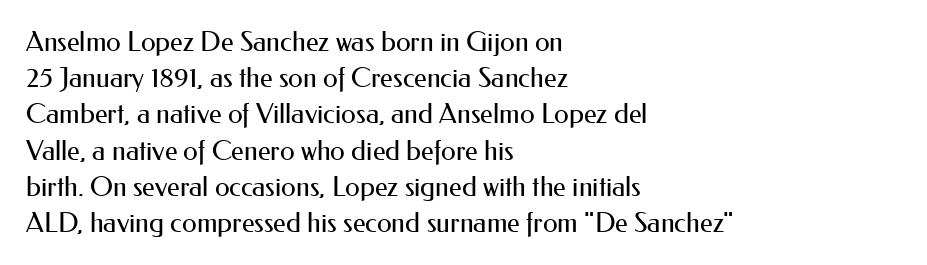
Q: Is the text bold? A: No.
Q: Is the text italic (slanted)? A: No, it is upright.
Q: Is the text underlined? A: No.
Q: How is the paragraph aligned? A: Left-aligned.
Q: Is the spacing between letters normal or unusually wide? A: Normal.
Q: Is the spacing between lines tight, normal or loose? A: Normal.
